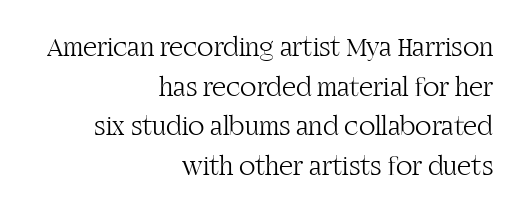
Q: Is the text bold? A: No.
Q: Is the text italic (slanted)? A: No, it is upright.
Q: Is the text underlined? A: No.
Q: How is the paragraph aligned? A: Right-aligned.
Q: Is the spacing between letters normal or unusually wide? A: Normal.
Q: Is the spacing between lines tight, normal or loose? A: Normal.
